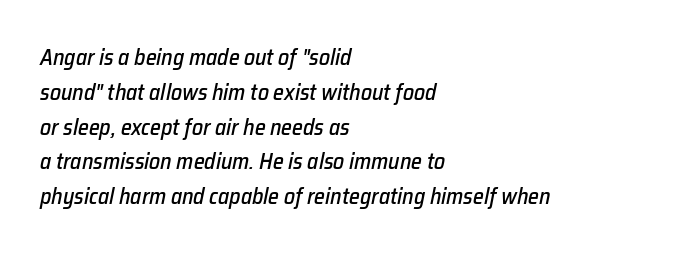
Q: Is the text italic (slanted)? A: Yes, it leans right by about 12 degrees.
Q: Is the text underlined? A: No.
Q: How is the paragraph aligned? A: Left-aligned.
Q: Is the spacing between letters normal or unusually wide? A: Normal.
Q: Is the spacing between lines tight, normal or loose? A: Normal.
